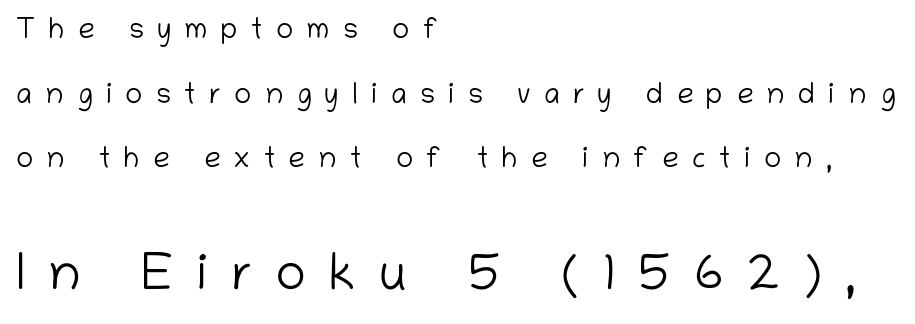
The image shows 51 px light sans-serif type, upright; set left-aligned, loose line spacing (2.23x), unusually wide letter spacing (+0.46 em), not underlined; the second (bottom) block is 1.76x larger; low stroke contrast and a medium x-height.
